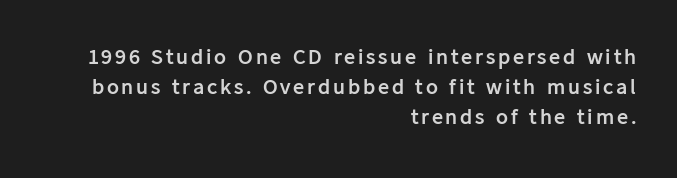
The image shows 22 px bold type, upright; set right-aligned, normal line spacing (1.37x), not underlined.
